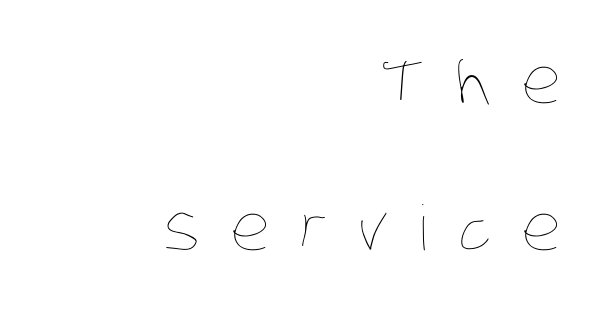
The specimen omits any rule beneath the text block's lines. Horizontally, the lines are justified to the trailing edge only. This sample has the flowing, uneven cadence of proportional lettering. You could only call the tracking loose — the letters float apart. Counters stay open thanks to moderate or lighter strokes. These lines stand farther apart than default settings would place them.
